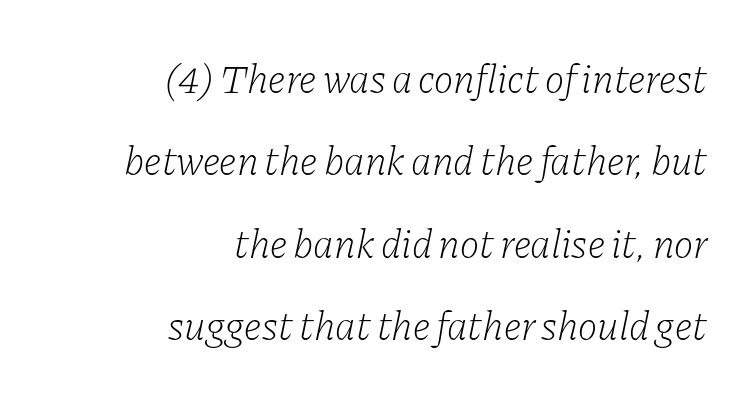
{"serif": "yes", "italic": "yes", "lean": "right", "slant_degrees": 11, "bold": "no", "weight": "light", "width": "normal", "stroke_contrast": "low", "x_height": "medium", "monospaced": "no", "underline": "no", "align": "right", "line_spacing": "loose", "line_spacing_ratio": 2.01, "letter_spacing": "normal", "letter_spacing_em": 0.0, "glyph_px": 41}
